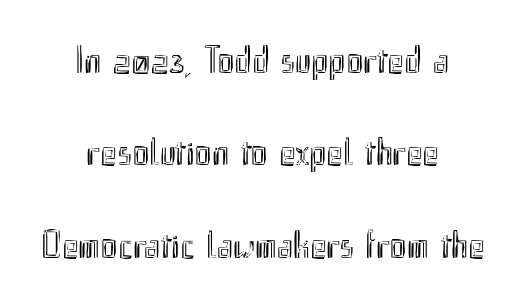
Q: Is the text italic (slanted)? A: No, it is upright.
Q: Is the text underlined? A: No.
Q: How is the paragraph aligned? A: Centered.
Q: Is the spacing between letters normal or unusually wide? A: Normal.
Q: Is the spacing between lines tight, normal or loose? A: Loose.
Q: Width (condensed, normal, or wide)? A: Condensed.
Q: x-height? A: Small.
Q: Monospaced? A: No.
